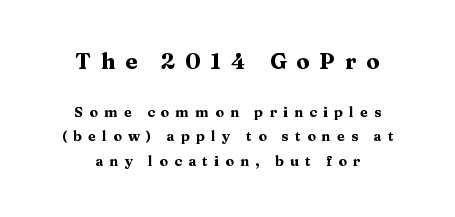
Q: Is the text bold? A: Yes.
Q: Is the text italic (slanted)? A: No, it is upright.
Q: Is the text underlined? A: No.
Q: How is the paragraph aligned? A: Centered.
Q: Is the spacing between letters normal or unusually wide? A: Unusually wide.
Q: Which block of text is set in a larger size, the first (top) or the second (bottom)? A: The first (top) one.
